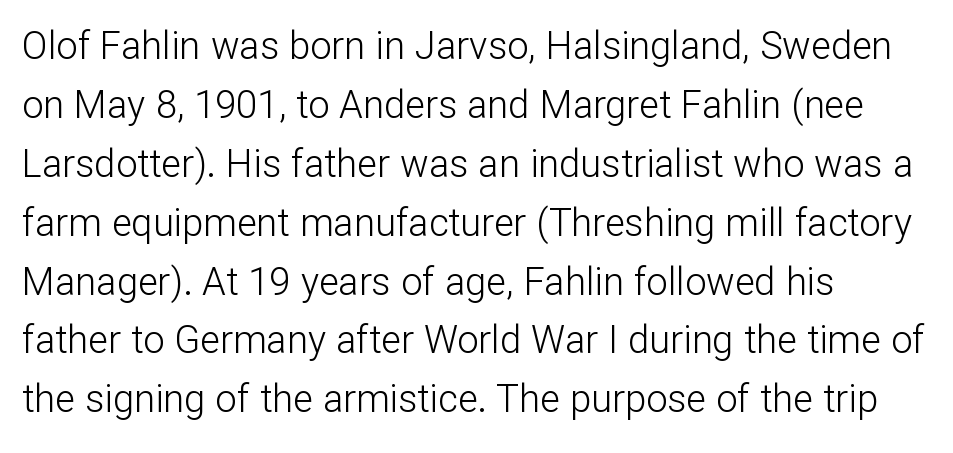
If you drew a ruler down the left edge, every line would touch it. The letters advance in unequal steps, a hallmark of proportional type. Observe the ordinary spacing: letters are neighbours, not strangers. In terms of posture, this sample is upright. Quick note: underline off.
